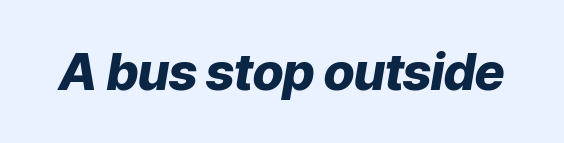
The image shows 51 px heavy type, italic (leaning right); set normal letter spacing, not underlined; low stroke contrast and a medium x-height.
